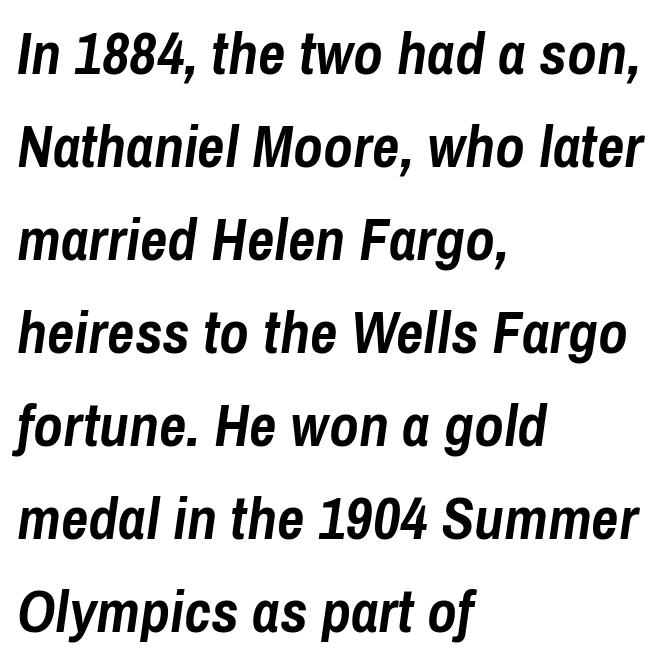
The image shows 60 px semibold, condensed type, italic (leaning right); set left-aligned, normal line spacing (1.55x), normal letter spacing, not underlined; low stroke contrast and a medium x-height.
